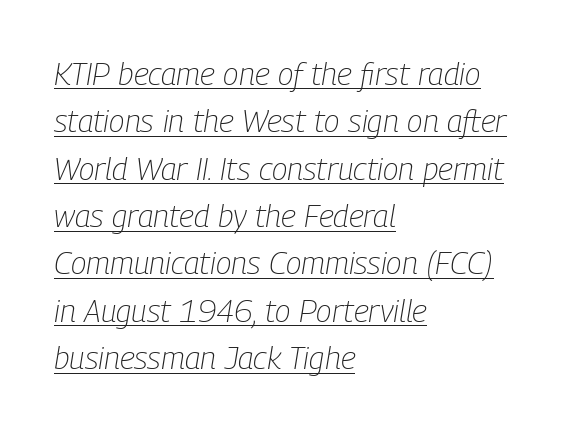
{"italic": "yes", "lean": "right", "slant_degrees": 9, "bold": "no", "weight": "light", "width": "condensed", "stroke_contrast": "low", "x_height": "medium", "monospaced": "no", "underline": "yes", "align": "left", "line_spacing": "normal", "line_spacing_ratio": 1.48, "letter_spacing": "normal", "letter_spacing_em": 0.0, "glyph_px": 32}
